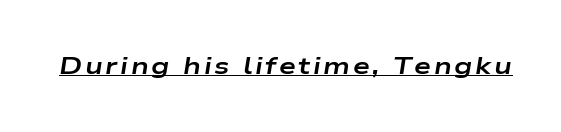
The image shows 24 px bold type, italic (leaning right); set underlined.
